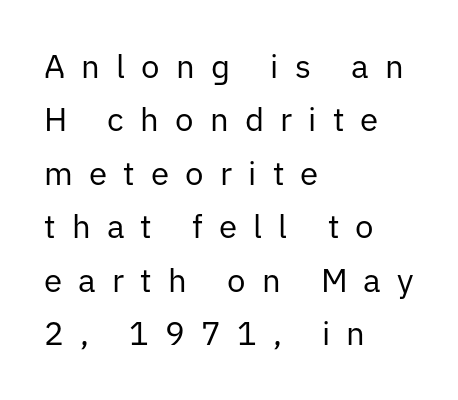
Q: Is the text bold? A: No.
Q: Is the text italic (slanted)? A: No, it is upright.
Q: Is the typeface a serif or a sans-serif typeface? A: Sans-serif.
Q: Is the text underlined? A: No.
Q: How is the paragraph aligned? A: Left-aligned.
Q: Is the spacing between letters normal or unusually wide? A: Unusually wide.
Q: Is the spacing between lines tight, normal or loose? A: Normal.
Q: Width (condensed, normal, or wide)? A: Normal.
Q: Stroke contrast? A: Low.
Q: x-height? A: Medium.
Q: Monospaced? A: No.
